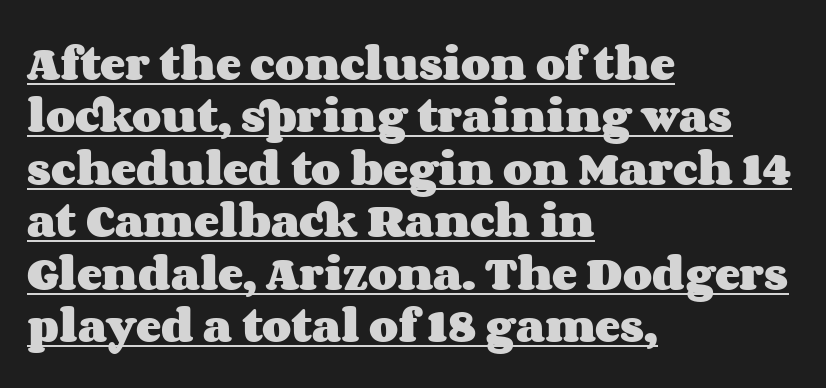
Q: Is the text bold? A: Yes.
Q: Is the text italic (slanted)? A: No, it is upright.
Q: Is the text underlined? A: Yes.
Q: How is the paragraph aligned? A: Left-aligned.
Q: Is the spacing between letters normal or unusually wide? A: Normal.
Q: Is the spacing between lines tight, normal or loose? A: Normal.
Q: Width (condensed, normal, or wide)? A: Wide.
Q: Stroke contrast? A: Medium.
Q: x-height? A: Large.
Q: Monospaced? A: No.
